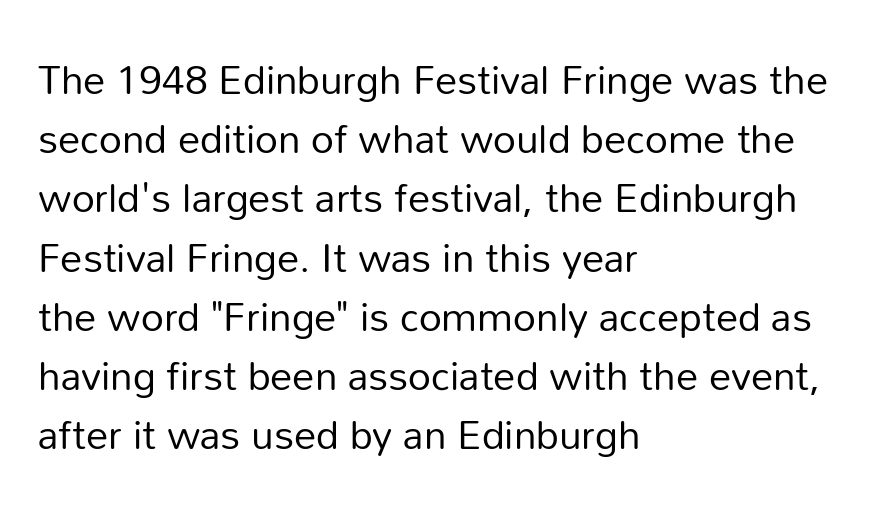
Q: Is the text bold? A: No.
Q: Is the text italic (slanted)? A: No, it is upright.
Q: Is the typeface a serif or a sans-serif typeface? A: Sans-serif.
Q: Is the text underlined? A: No.
Q: How is the paragraph aligned? A: Left-aligned.
Q: Is the spacing between letters normal or unusually wide? A: Normal.
Q: Is the spacing between lines tight, normal or loose? A: Normal.
Q: Width (condensed, normal, or wide)? A: Normal.
Q: Stroke contrast? A: Low.
Q: x-height? A: Medium.
Q: Monospaced? A: No.
